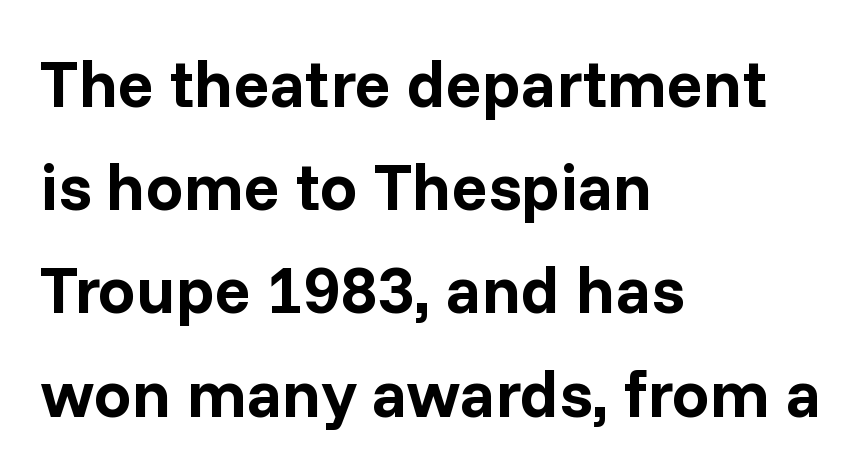
Q: Is the text bold? A: Yes.
Q: Is the text italic (slanted)? A: No, it is upright.
Q: Is the typeface a serif or a sans-serif typeface? A: Sans-serif.
Q: Is the text underlined? A: No.
Q: How is the paragraph aligned? A: Left-aligned.
Q: Is the spacing between letters normal or unusually wide? A: Normal.
Q: Is the spacing between lines tight, normal or loose? A: Normal.
Q: Width (condensed, normal, or wide)? A: Normal.
Q: Stroke contrast? A: Low.
Q: x-height? A: Medium.
Q: Monospaced? A: No.
